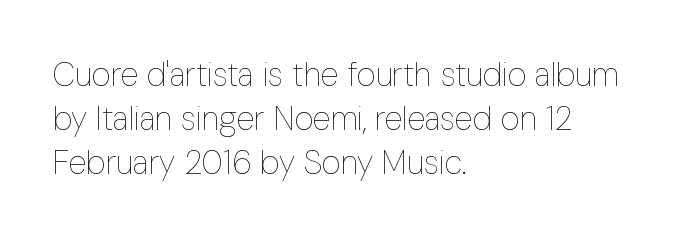
Each letter keeps its own natural width here, so spacing adapts to shape. Reading down the block, your eye returns to a fixed left position each line. The passage shown has conventional tracking throughout. A quiet, ordinary-to-light weight characterises the typeface. Descenders are the only things crossing below the line. When letters stand straight like this, we call the style roman or upright.
